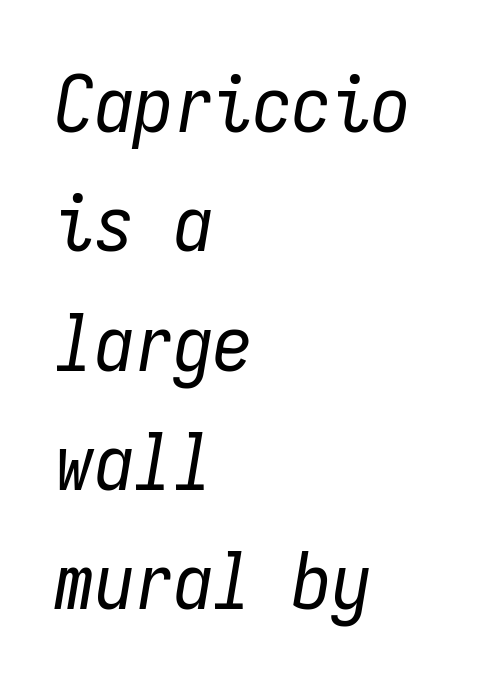
Q: Is the text bold? A: No.
Q: Is the text italic (slanted)? A: Yes, it leans right by about 9 degrees.
Q: Is the text underlined? A: No.
Q: How is the paragraph aligned? A: Left-aligned.
Q: Is the spacing between letters normal or unusually wide? A: Normal.
Q: Is the spacing between lines tight, normal or loose? A: Normal.
Q: Width (condensed, normal, or wide)? A: Condensed.
Q: Stroke contrast? A: Low.
Q: x-height? A: Medium.
Q: Monospaced? A: Yes.
